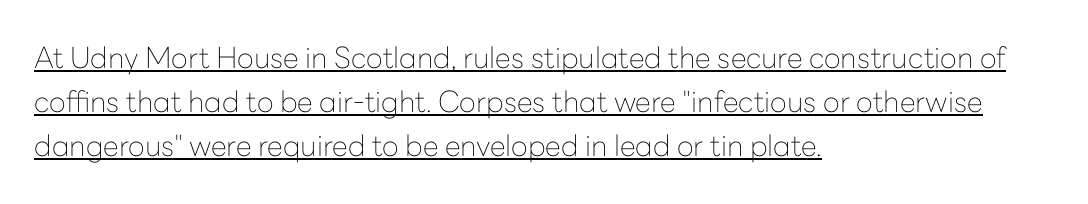
The image shows 29 px thin sans-serif type, upright; set left-aligned, normal line spacing (1.52x), normal letter spacing, underlined; low stroke contrast and a medium x-height.
